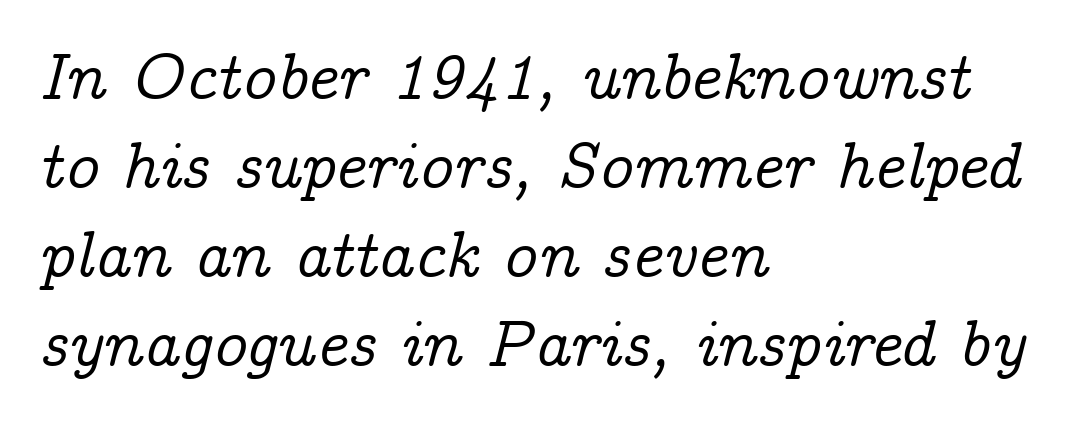
Q: Is the text italic (slanted)? A: Yes, it leans right by about 14 degrees.
Q: Is the typeface a serif or a sans-serif typeface? A: Serif.
Q: Is the text underlined? A: No.
Q: How is the paragraph aligned? A: Left-aligned.
Q: Is the spacing between letters normal or unusually wide? A: Normal.
Q: Is the spacing between lines tight, normal or loose? A: Normal.
Q: Width (condensed, normal, or wide)? A: Normal.
Q: Stroke contrast? A: Low.
Q: x-height? A: Medium.
Q: Monospaced? A: No.
